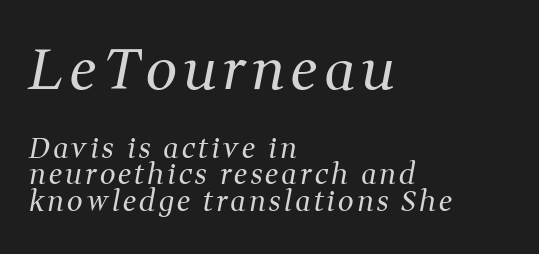
The image shows 56 px regular-weight serif type, italic (leaning right); set left-aligned, tight line spacing (0.96x), not underlined; the first (top) block is 2.0x larger; medium stroke contrast and a medium x-height.
